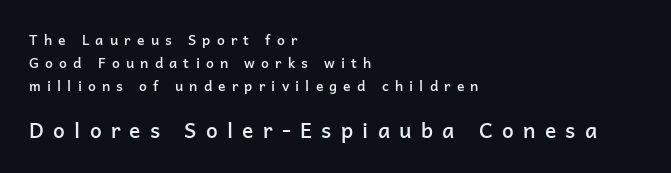
{"italic": "no", "bold": "semi", "underline": "no", "align": "left", "line_spacing": "normal", "line_spacing_ratio": 1.65, "letter_spacing": "wide", "letter_spacing_em": 0.44, "larger_block": "second", "size_ratio": 1.5, "glyph_px": 21}
